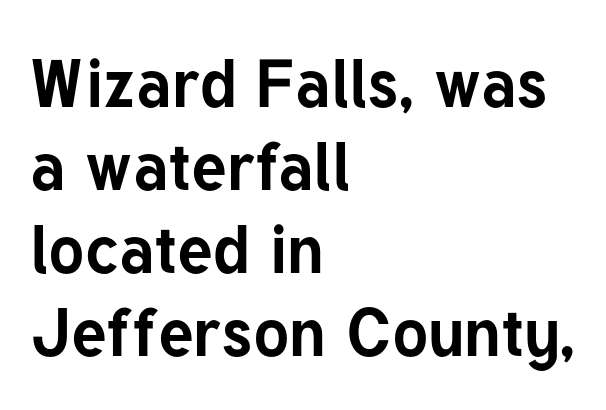
{"serif": "no", "italic": "no", "bold": "yes", "weight": "bold", "width": "normal", "stroke_contrast": "low", "x_height": "medium", "monospaced": "no", "underline": "no", "align": "left", "line_spacing_ratio": 1.24, "letter_spacing": "normal", "letter_spacing_em": 0.0, "glyph_px": 67}
